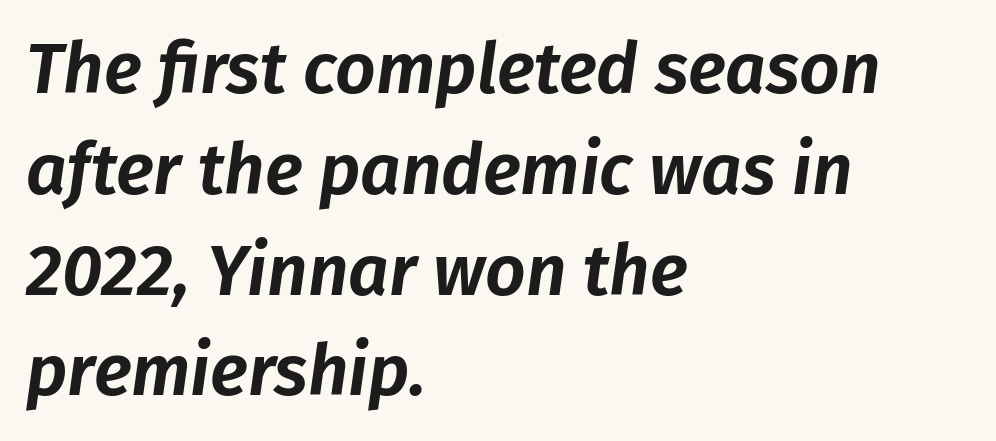
These lines are rendered in a variable-pitch font. These lines stack with their left ends in a neat column. Is the letter spacing exaggerated? No — it looks like the ordinary default. Rendered with sloped, italic letterforms.
